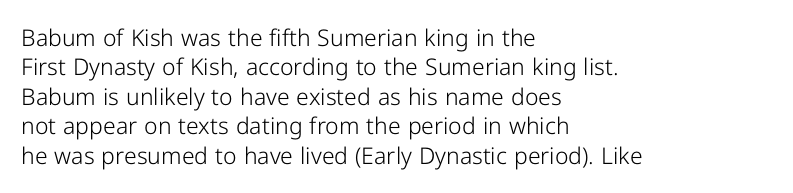
Q: Is the text bold? A: No.
Q: Is the text italic (slanted)? A: No, it is upright.
Q: Is the text underlined? A: No.
Q: How is the paragraph aligned? A: Left-aligned.
Q: Is the spacing between letters normal or unusually wide? A: Normal.
Q: Is the spacing between lines tight, normal or loose? A: Normal.
